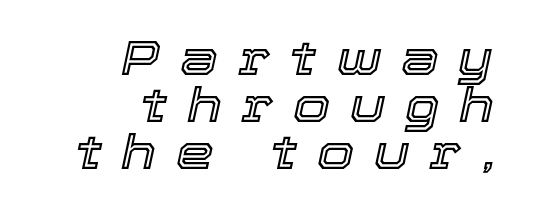
Designer's note — italics engaged. Successive baselines arrive quickly, one right under another. Just letters on the line, the space beneath them empty. Horizontal alignment here is rightward, an uncommon choice for prose.
